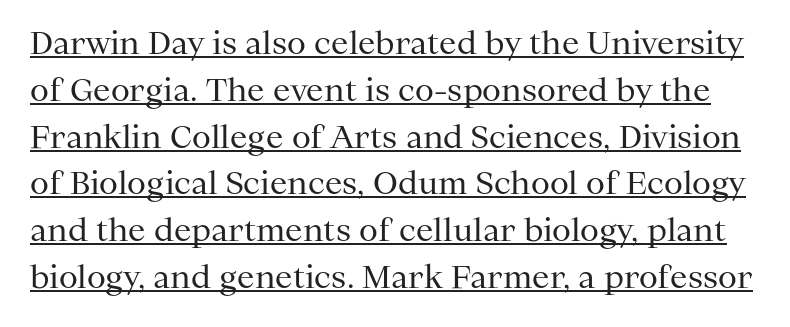
The image shows 31 px regular-weight serif type, upright; set normal line spacing (1.51x), normal letter spacing, underlined; medium stroke contrast and a medium x-height.
